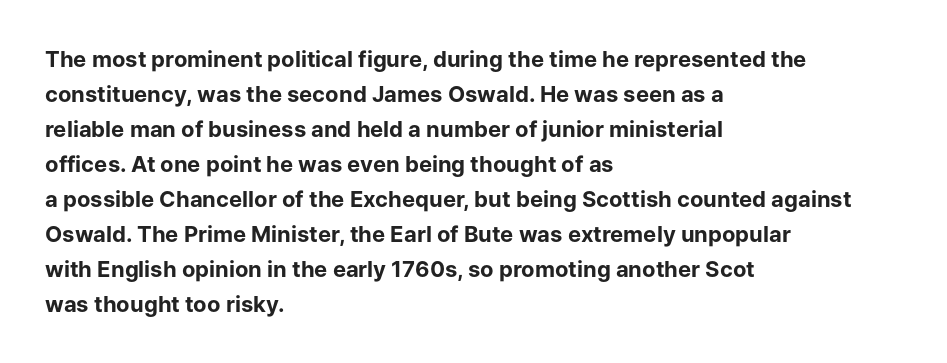
Q: Is the text bold? A: Yes.
Q: Is the text italic (slanted)? A: No, it is upright.
Q: Is the text underlined? A: No.
Q: How is the paragraph aligned? A: Left-aligned.
Q: Is the spacing between letters normal or unusually wide? A: Normal.
Q: Is the spacing between lines tight, normal or loose? A: Normal.
